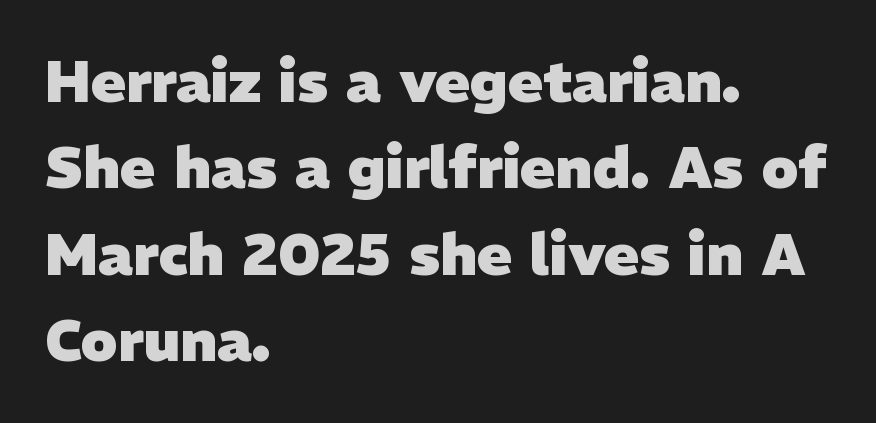
Caption: bold face, heavy strokes. Nobody drew a line under any word here. Each word holds together tightly as a unit, with standard inter-letter gaps. The face used here is proportionally spaced, like ordinary book or web type. Regarding leading, the lines here are spaced in the standard way. These lines stack with their left ends in a neat column.
